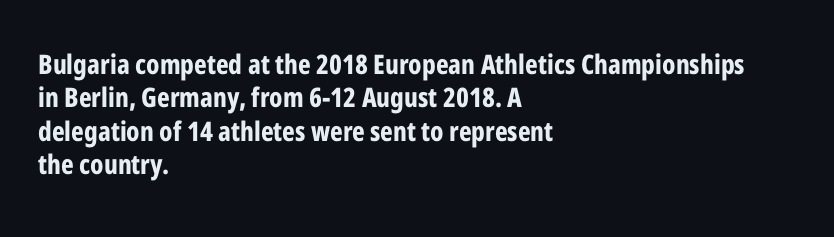
Q: Is the text bold? A: Yes.
Q: Is the text italic (slanted)? A: No, it is upright.
Q: Is the text underlined? A: No.
Q: How is the paragraph aligned? A: Left-aligned.
Q: Is the spacing between letters normal or unusually wide? A: Normal.
